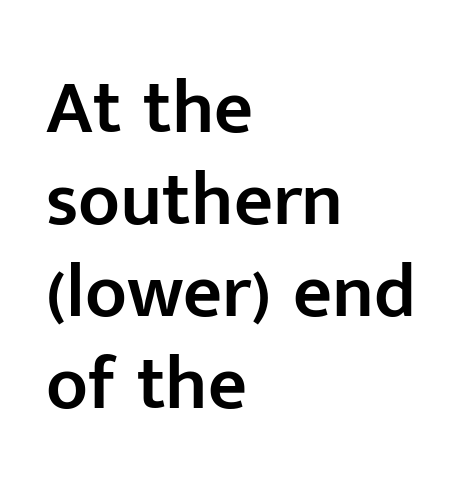
The image shows 76 px semibold sans-serif type, upright; set left-aligned, line spacing 1.21x, normal letter spacing, not underlined; low stroke contrast and a medium x-height.
